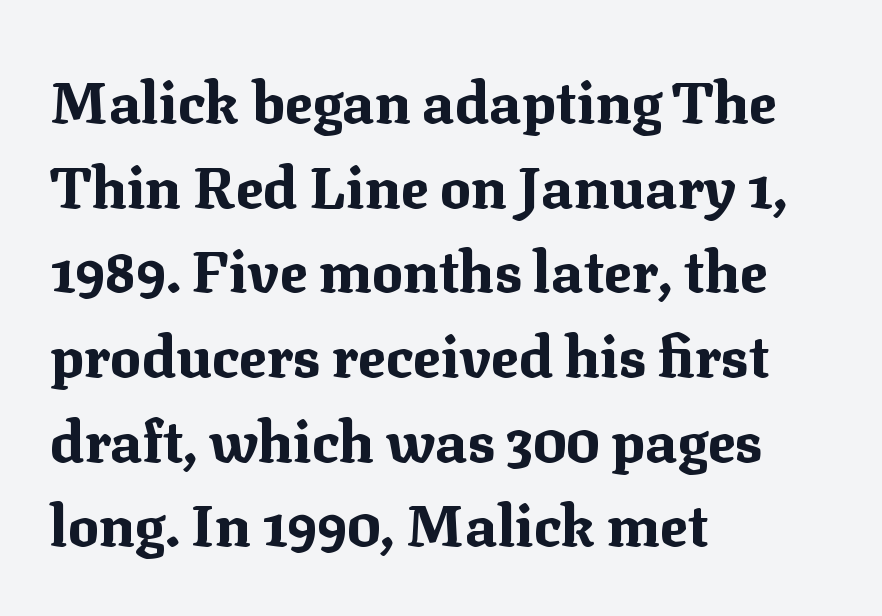
The image shows 58 px bold serif type, upright; set left-aligned, normal line spacing (1.46x), normal letter spacing, not underlined; medium stroke contrast and a medium x-height.
